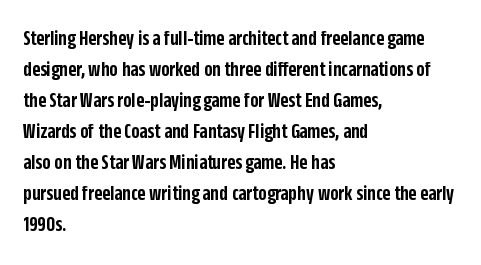
{"italic": "no", "bold": "semi", "underline": "no", "align": "left", "line_spacing": "normal", "line_spacing_ratio": 1.41, "letter_spacing": "normal", "letter_spacing_em": 0.0, "glyph_px": 22}
